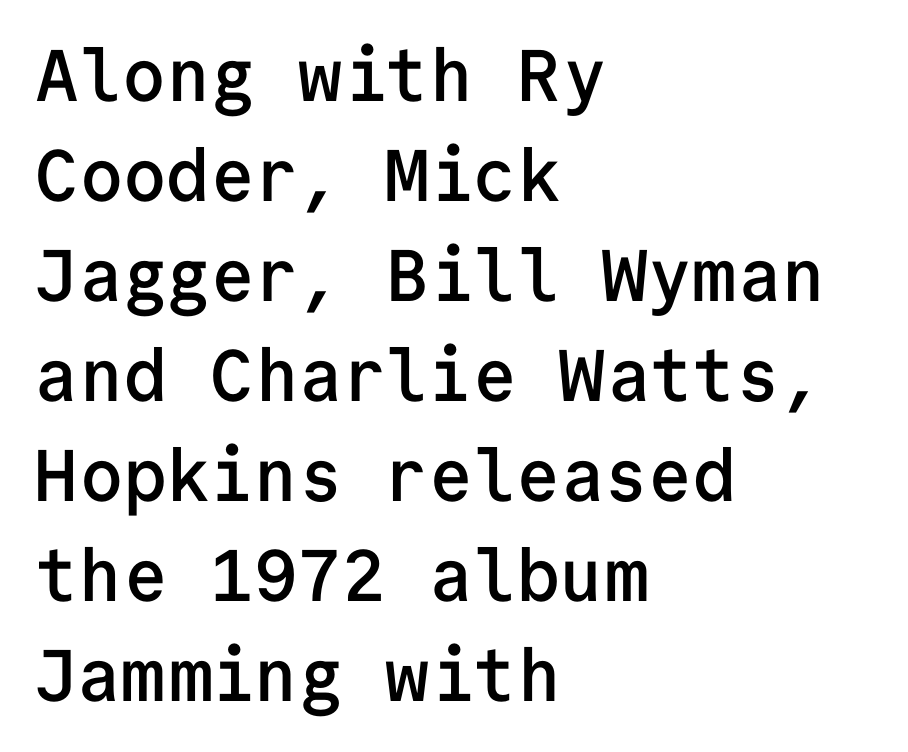
The image shows 73 px semibold sans-serif type, upright, monospaced; set left-aligned, normal line spacing (1.37x), normal letter spacing, not underlined; low stroke contrast and a medium x-height.
